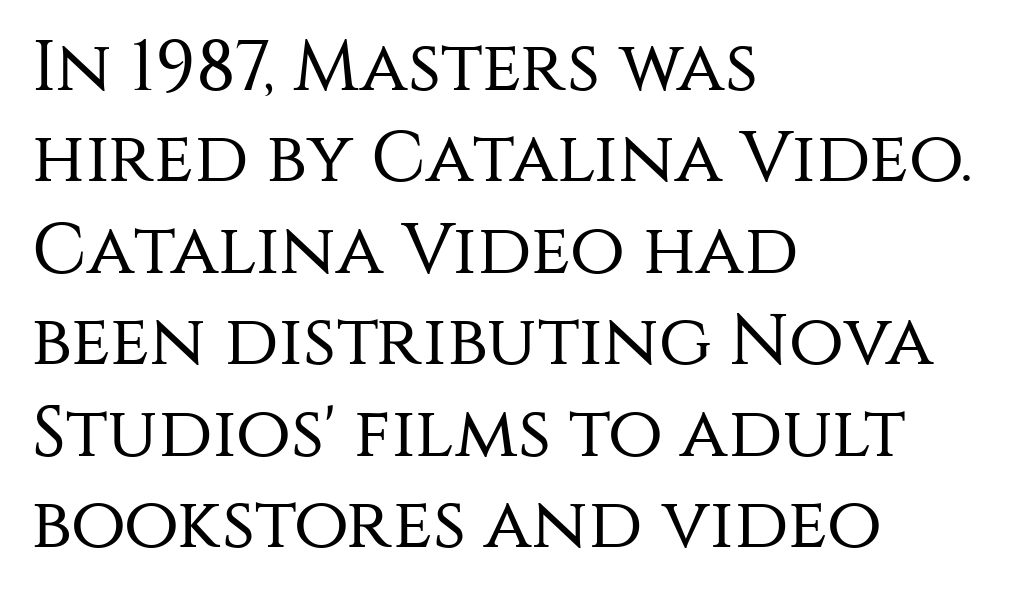
{"serif": "no", "italic": "no", "bold": "no", "weight": "regular", "width": "normal", "stroke_contrast": "medium", "x_height": "large", "monospaced": "no", "underline": "no", "align": "left", "line_spacing": "normal", "line_spacing_ratio": 1.27, "letter_spacing": "normal", "letter_spacing_em": 0.0, "glyph_px": 72}
